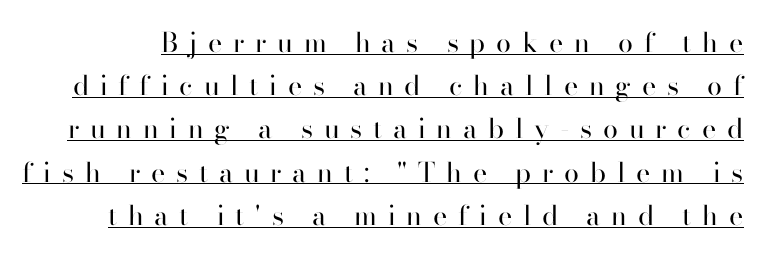
{"italic": "no", "bold": "no", "underline": "yes", "line_spacing": "normal", "line_spacing_ratio": 1.6, "letter_spacing": "wide", "letter_spacing_em": 0.4, "glyph_px": 27}
